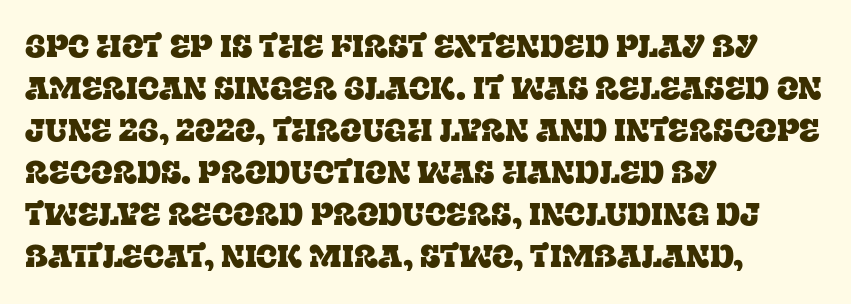
The image shows 32 px serif type, upright; set left-aligned, normal line spacing (1.31x), normal letter spacing, not underlined; low stroke contrast and a large x-height.
